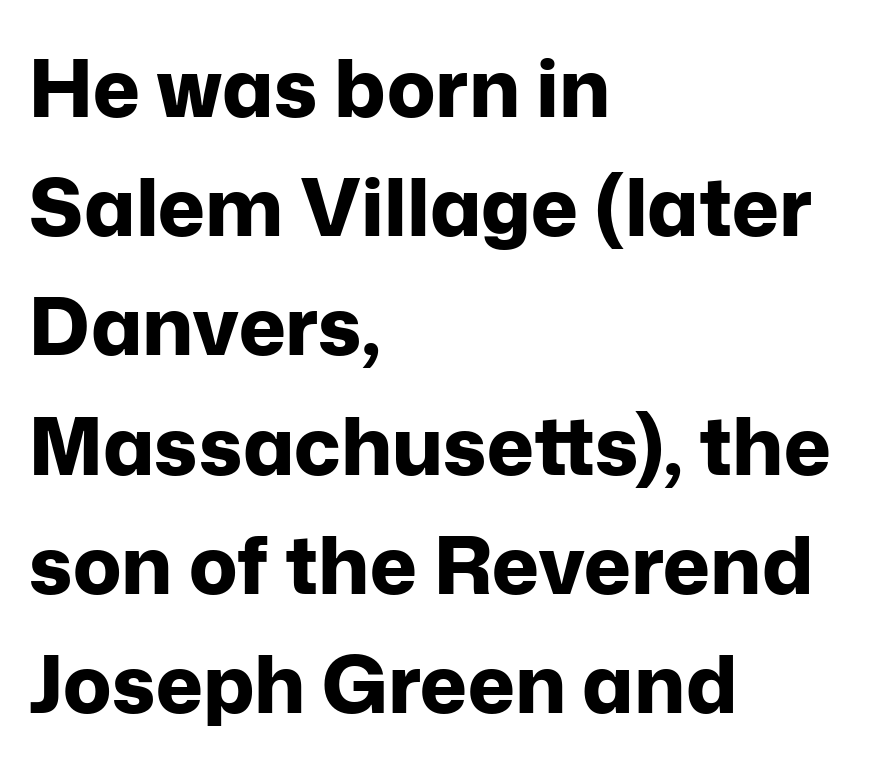
{"serif": "no", "italic": "no", "bold": "yes", "weight": "bold", "width": "normal", "stroke_contrast": "low", "x_height": "medium", "monospaced": "no", "underline": "no", "align": "left", "line_spacing": "normal", "line_spacing_ratio": 1.49, "letter_spacing": "normal", "letter_spacing_em": 0.0, "glyph_px": 80}
